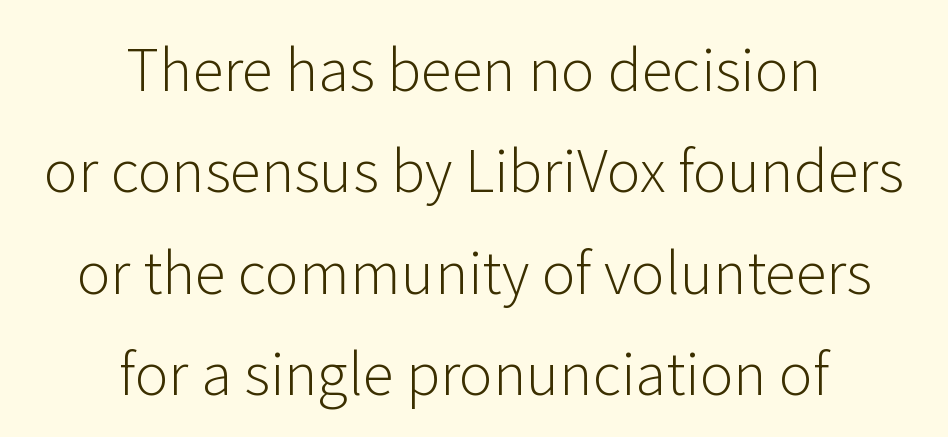
Q: Is the text bold? A: No.
Q: Is the text italic (slanted)? A: No, it is upright.
Q: Is the typeface a serif or a sans-serif typeface? A: Sans-serif.
Q: Is the text underlined? A: No.
Q: How is the paragraph aligned? A: Centered.
Q: Is the spacing between letters normal or unusually wide? A: Normal.
Q: Width (condensed, normal, or wide)? A: Normal.
Q: Stroke contrast? A: Low.
Q: x-height? A: Medium.
Q: Monospaced? A: No.
